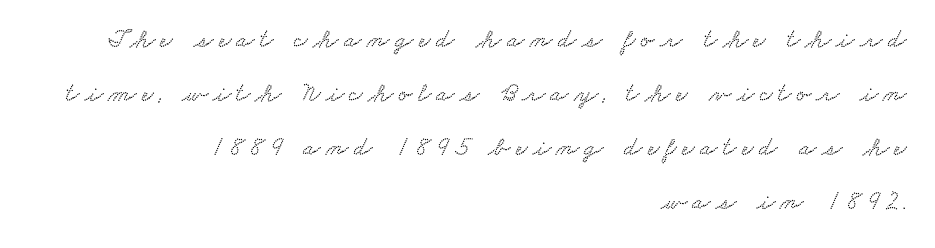
Q: Is the text underlined? A: No.
Q: How is the paragraph aligned? A: Right-aligned.
Q: Is the spacing between letters normal or unusually wide? A: Unusually wide.
Q: Is the spacing between lines tight, normal or loose? A: Loose.
